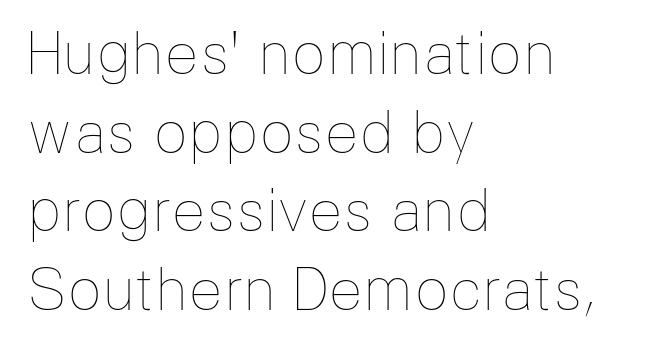
The image shows 57 px thin type, upright; set left-aligned, normal line spacing (1.38x), normal letter spacing, not underlined; low stroke contrast and a medium x-height.
